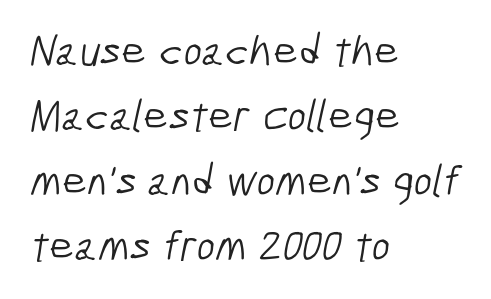
The specimen omits any rule beneath the text block's lines. Is this a sans? Yes — the strokes have no serifs. Summary of vertical rhythm: regular, with standard interline spacing. No heavy texture on the line: the type isn't bold. Horizontal alignment here is leftward, the default for most running prose. Standard letterfit; no display-style spreading of the glyphs.
